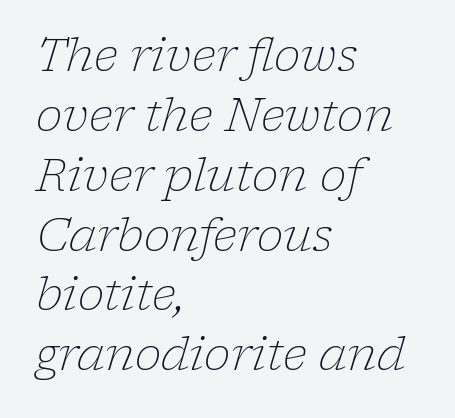
The image shows 45 px light serif type, italic (leaning right); set left-aligned, normal line spacing (1.33x), normal letter spacing, not underlined; low stroke contrast and a medium x-height.
